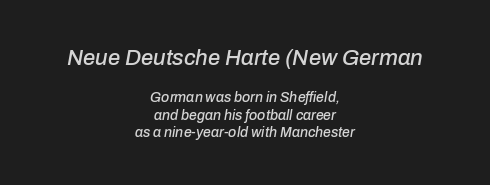
{"italic": "yes", "lean": "right", "slant_degrees": 10, "underline": "no", "align": "center", "line_spacing_ratio": 1.22, "letter_spacing": "normal", "letter_spacing_em": 0.0, "larger_block": "first", "size_ratio": 1.57, "glyph_px": 22}
